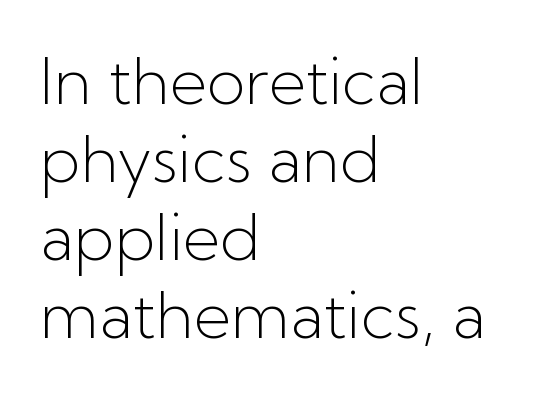
The image shows 64 px light sans-serif type, upright; set left-aligned, line spacing 1.22x, normal letter spacing, not underlined; low stroke contrast and a medium x-height.
